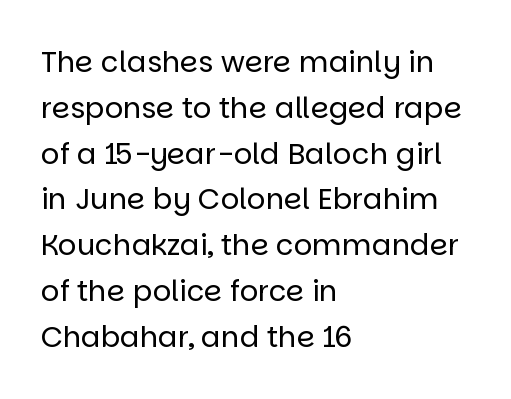
{"serif": "no", "italic": "no", "bold": "no", "weight": "regular", "width": "normal", "stroke_contrast": "low", "x_height": "large", "monospaced": "no", "underline": "no", "align": "left", "line_spacing": "normal", "line_spacing_ratio": 1.58, "letter_spacing": "normal", "letter_spacing_em": 0.0, "glyph_px": 29}
